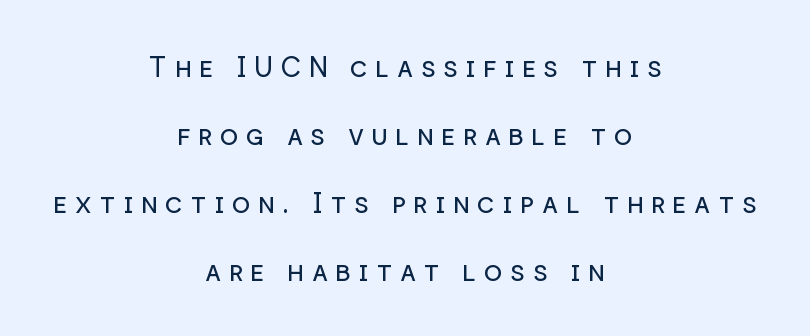
The image shows 28 px regular-weight sans-serif type, upright; set centered, loose line spacing (2.43x), unusually wide letter spacing (+0.26 em), not underlined; low stroke contrast and a medium x-height.
